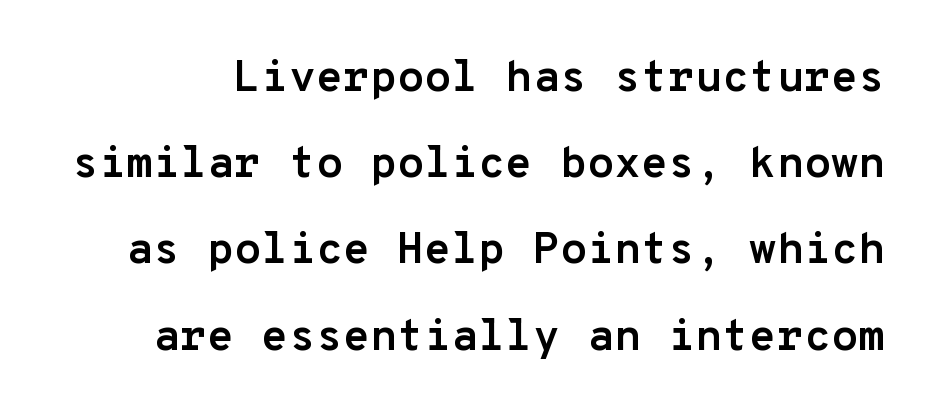
Q: Is the text bold? A: Yes.
Q: Is the text italic (slanted)? A: No, it is upright.
Q: Is the typeface a serif or a sans-serif typeface? A: Sans-serif.
Q: Is the text underlined? A: No.
Q: Is the spacing between letters normal or unusually wide? A: Normal.
Q: Is the spacing between lines tight, normal or loose? A: Loose.
Q: Width (condensed, normal, or wide)? A: Normal.
Q: Stroke contrast? A: Low.
Q: x-height? A: Medium.
Q: Monospaced? A: Yes.
